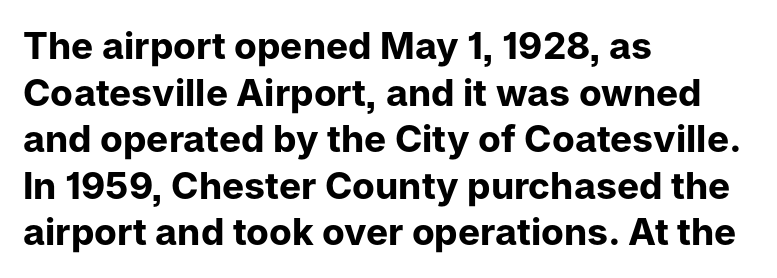
The image shows 37 px bold sans-serif type, upright; set left-aligned, normal line spacing (1.26x), normal letter spacing, not underlined; low stroke contrast and a medium x-height.
